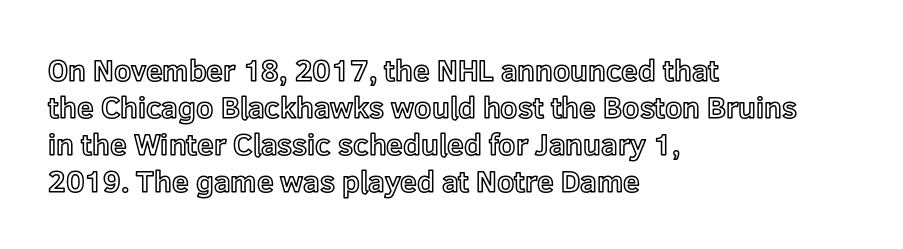
Q: Is the text italic (slanted)? A: No, it is upright.
Q: Is the text underlined? A: No.
Q: How is the paragraph aligned? A: Left-aligned.
Q: Is the spacing between letters normal or unusually wide? A: Normal.
Q: Width (condensed, normal, or wide)? A: Normal.
Q: x-height? A: Medium.
Q: Monospaced? A: No.
